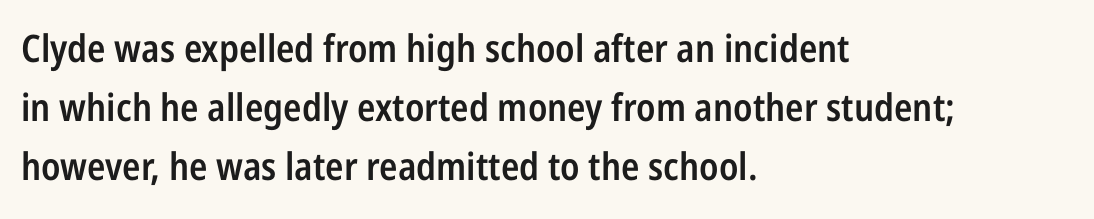
You can tell from the bare stems that sans-serif type was used. Varying glyph widths throughout — classic text-font behaviour. Underlining? Definitely not there. In terms of leading, this rendering sits right in the middle. These lines keep a tight, regular rhythm from letter to letter.
